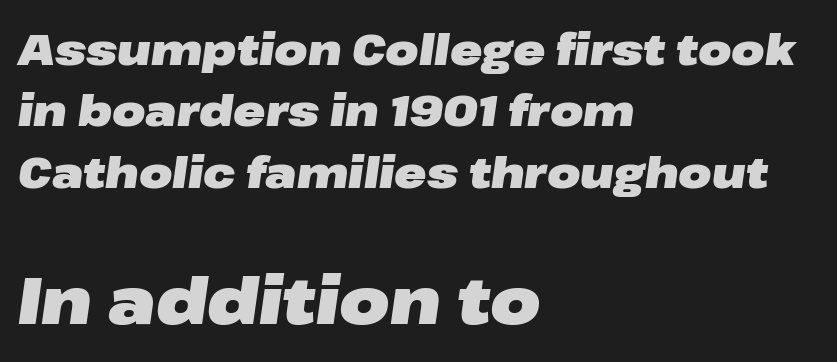
Rows of type keep a routine distance in the vertical direction. Notice how thick the strokes are: this is what a full bold looks like. You could call the tracking neutral — neither tight nor loose. In terms of posture, this sample is oblique. Every row of glyphs begins at an identical x-position on the left. Plain, unruled lines of type.
